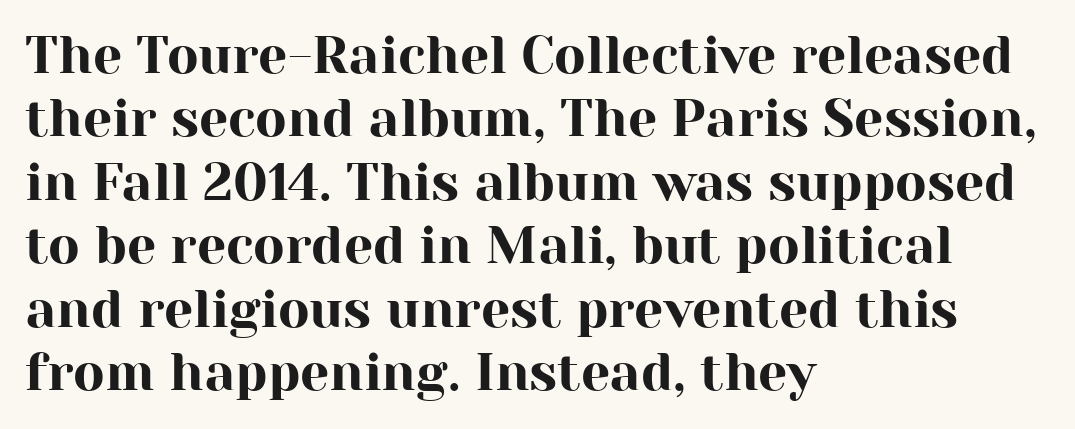
{"serif": "yes", "italic": "no", "width": "normal", "stroke_contrast": "high", "x_height": "medium", "monospaced": "no", "underline": "no", "align": "left", "line_spacing_ratio": 1.22, "letter_spacing": "normal", "letter_spacing_em": 0.0, "glyph_px": 52}
